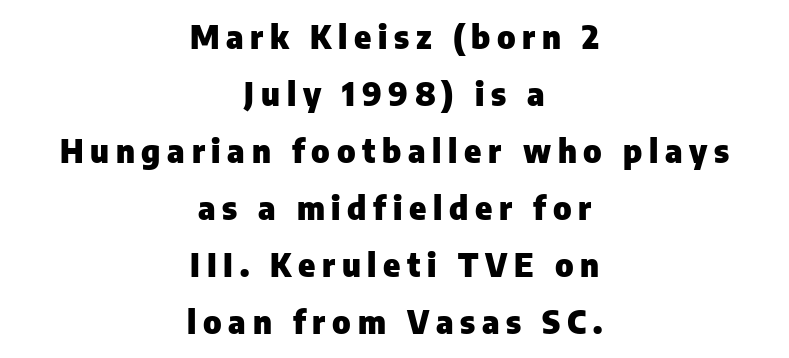
Inter-character spacing is expanded well beyond the font's built-in metrics. Varying glyph widths throughout — classic text-font behaviour. Casual observation: everything's sitting right in the middle. The letters stand straight up with perfectly vertical stems. The string is rendered with underlining switched off.
